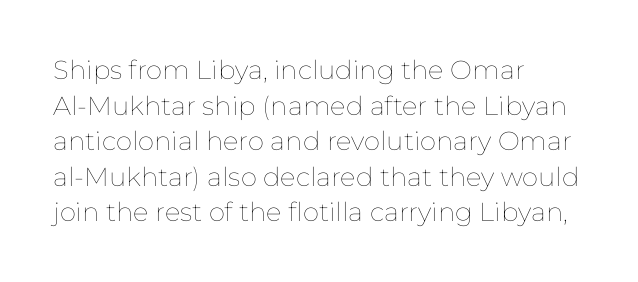
Q: Is the text bold? A: No.
Q: Is the text italic (slanted)? A: No, it is upright.
Q: Is the text underlined? A: No.
Q: How is the paragraph aligned? A: Left-aligned.
Q: Is the spacing between letters normal or unusually wide? A: Normal.
Q: Is the spacing between lines tight, normal or loose? A: Normal.
